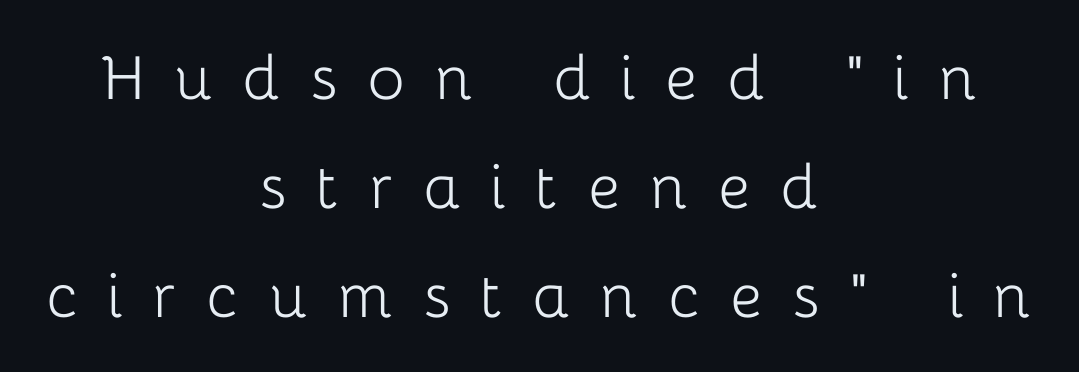
The image shows 78 px light sans-serif type, upright; set centered, normal line spacing (1.4x), unusually wide letter spacing (+0.38 em), not underlined; low stroke contrast and a medium x-height.
